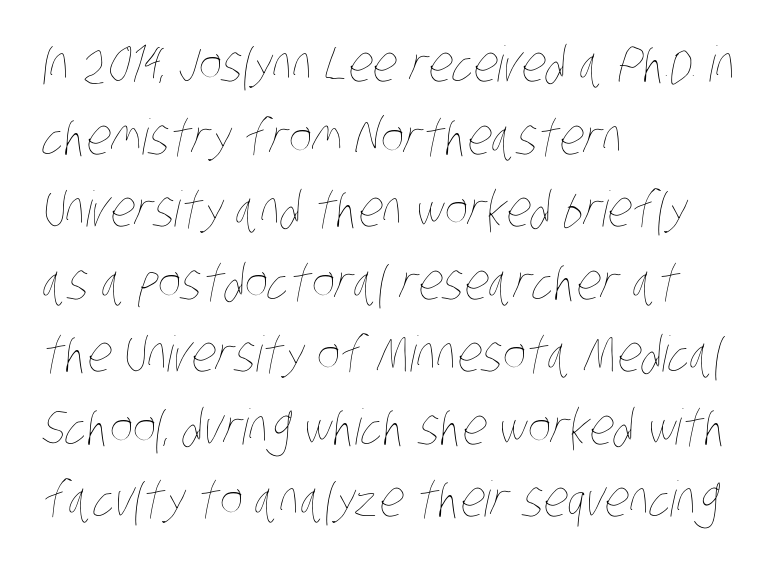
The line texture is even and compact thanks to regular tracking. These lines are set flush left with a ragged right edge. Caption: face not bold, strokes unweighted. The passage shown is not underscored anywhere. Spacing verdict: proportional, widths tailored to each character. Compared with typical paragraphs, the rows here are spaced about the same.
